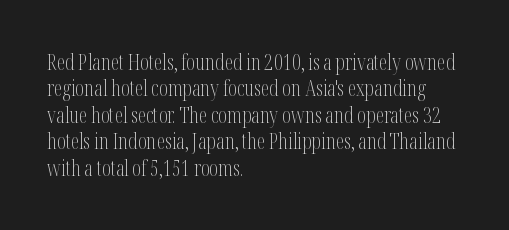
The rendering uses a moderate line-height, typical for paragraphs. Only glyphs here, with clear space below each row. The passage is arranged the way most books set body copy — flush left. Spacing between characters is what you'd get straight out of the box.
